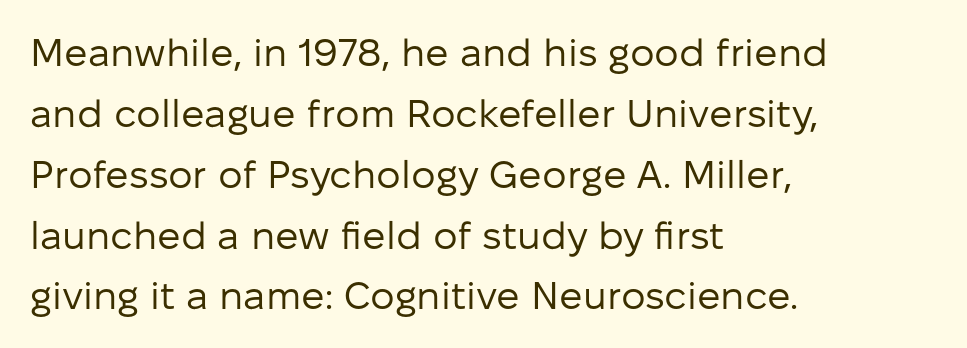
This rendering leaves character spacing at its baseline value. The compositor pushed each line to the left boundary. Check the space under the baseline: it is left empty. The weight would be labelled regular, book, light, or lighter still. Summary of vertical rhythm: regular, with standard interline spacing. Varying glyph widths throughout — classic text-font behaviour.
